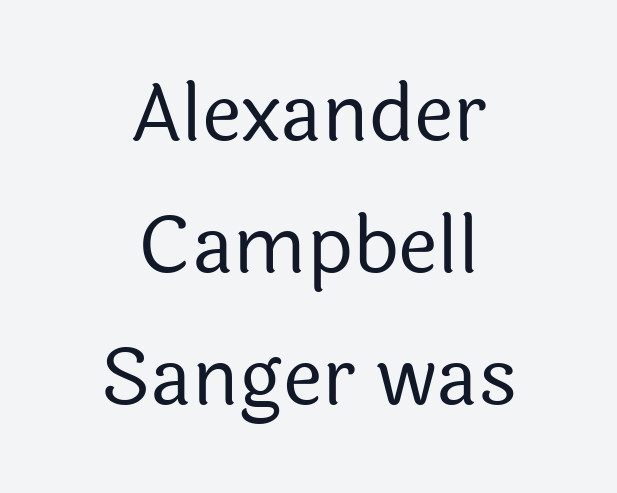
{"serif": "no", "italic": "no", "bold": "no", "weight": "regular", "width": "normal", "x_height": "medium", "monospaced": "no", "underline": "no", "align": "center", "line_spacing": "normal", "line_spacing_ratio": 1.67, "letter_spacing": "normal", "letter_spacing_em": 0.0, "glyph_px": 79}
